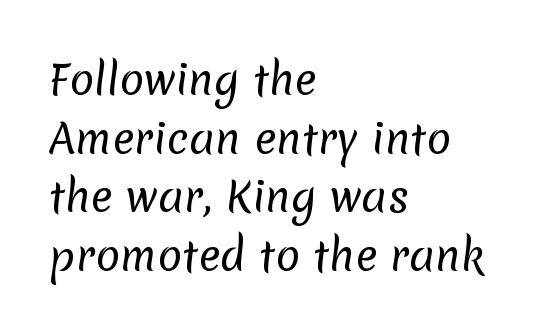
Q: Is the text bold? A: No.
Q: Is the typeface a serif or a sans-serif typeface? A: Sans-serif.
Q: Is the text underlined? A: No.
Q: How is the paragraph aligned? A: Left-aligned.
Q: Is the spacing between letters normal or unusually wide? A: Normal.
Q: Is the spacing between lines tight, normal or loose? A: Normal.
Q: Width (condensed, normal, or wide)? A: Normal.
Q: Stroke contrast? A: Low.
Q: x-height? A: Medium.
Q: Monospaced? A: No.
